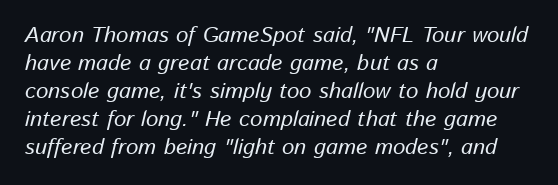
Type without underlining. Notice how the passage keeps a crisp vertical edge on the left only. Is the letter spacing exaggerated? No — it looks like the ordinary default. Italic: yes, the glyphs are oblique. Is there much room between lines? A standard amount, neither cramped nor airy.
